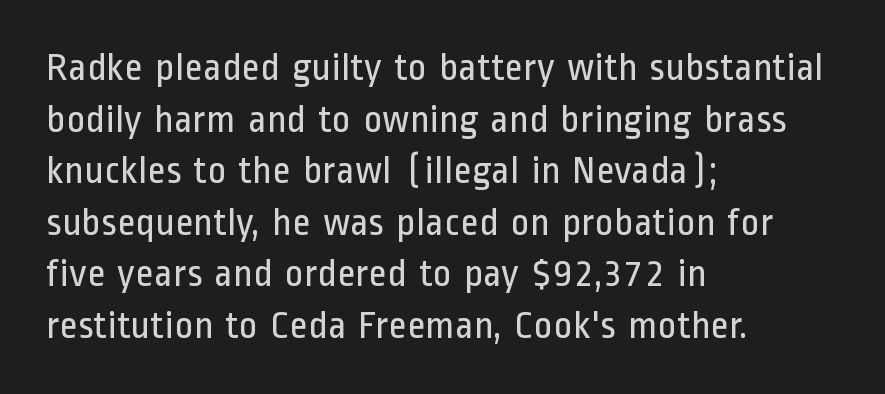
Q: Is the text bold? A: No.
Q: Is the text italic (slanted)? A: No, it is upright.
Q: Is the typeface a serif or a sans-serif typeface? A: Sans-serif.
Q: Is the text underlined? A: No.
Q: How is the paragraph aligned? A: Left-aligned.
Q: Is the spacing between letters normal or unusually wide? A: Normal.
Q: Is the spacing between lines tight, normal or loose? A: Normal.
Q: Width (condensed, normal, or wide)? A: Condensed.
Q: Stroke contrast? A: Low.
Q: x-height? A: Medium.
Q: Monospaced? A: No.
